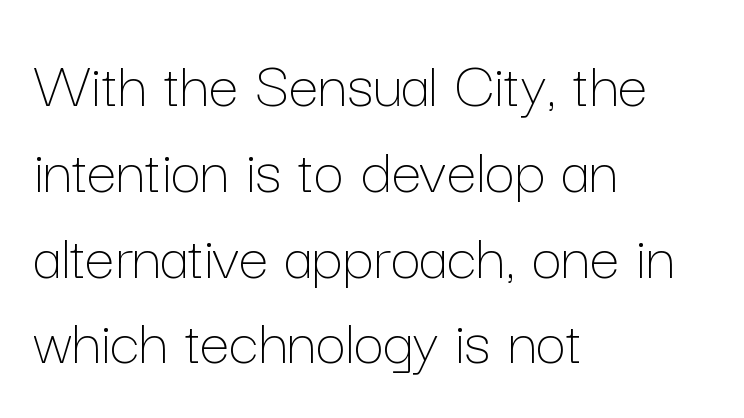
Q: Is the text bold? A: No.
Q: Is the text italic (slanted)? A: No, it is upright.
Q: Is the text underlined? A: No.
Q: How is the paragraph aligned? A: Left-aligned.
Q: Is the spacing between letters normal or unusually wide? A: Normal.
Q: Is the spacing between lines tight, normal or loose? A: Normal.
Q: Width (condensed, normal, or wide)? A: Normal.
Q: Stroke contrast? A: Low.
Q: x-height? A: Medium.
Q: Monospaced? A: No.
